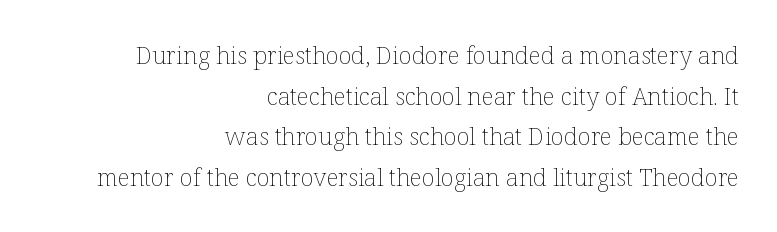
The image shows 24 px text type, upright; set right-aligned, normal line spacing (1.69x), normal letter spacing, not underlined.
